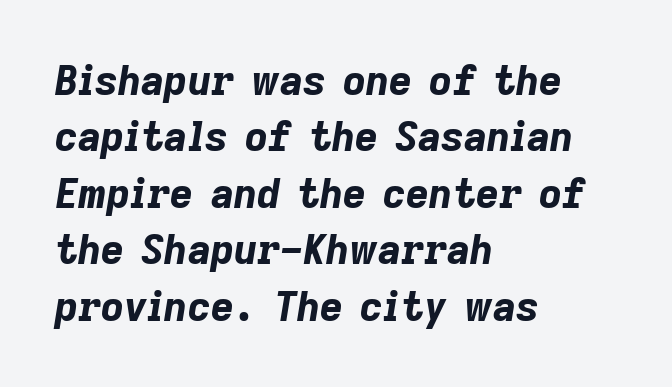
Q: Is the text bold? A: Yes.
Q: Is the text italic (slanted)? A: Yes, it leans right by about 9 degrees.
Q: Is the text underlined? A: No.
Q: How is the paragraph aligned? A: Left-aligned.
Q: Is the spacing between letters normal or unusually wide? A: Normal.
Q: Is the spacing between lines tight, normal or loose? A: Normal.
Q: Width (condensed, normal, or wide)? A: Normal.
Q: Stroke contrast? A: Low.
Q: x-height? A: Medium.
Q: Monospaced? A: No.
